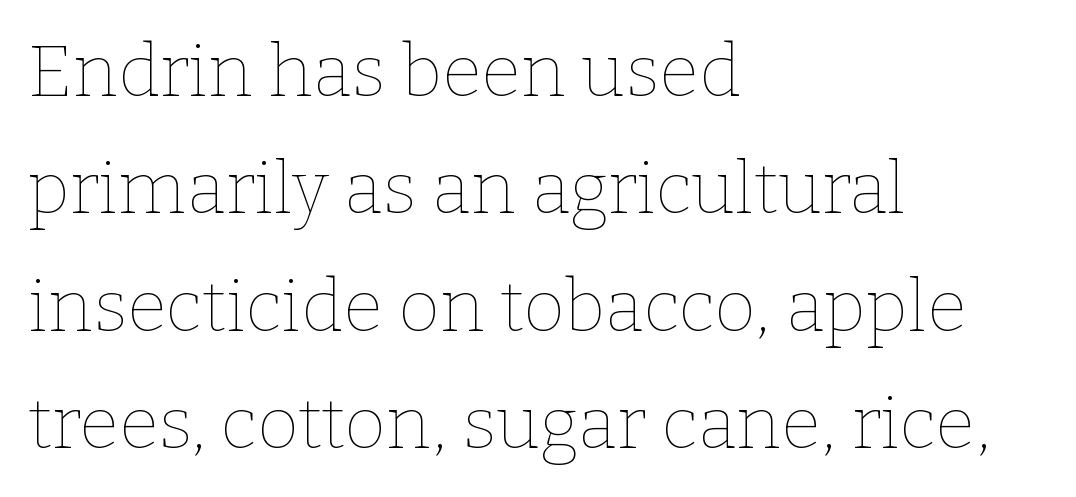
{"italic": "no", "bold": "no", "weight": "thin", "width": "normal", "stroke_contrast": "low", "x_height": "medium", "monospaced": "no", "underline": "no", "align": "left", "line_spacing": "normal", "line_spacing_ratio": 1.63, "letter_spacing": "normal", "letter_spacing_em": 0.0, "glyph_px": 72}
